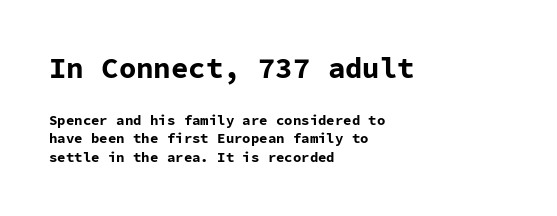
Q: Is the text bold? A: Yes.
Q: Is the text italic (slanted)? A: No, it is upright.
Q: Is the typeface a serif or a sans-serif typeface? A: Sans-serif.
Q: Is the text underlined? A: No.
Q: How is the paragraph aligned? A: Left-aligned.
Q: Is the spacing between letters normal or unusually wide? A: Normal.
Q: Is the spacing between lines tight, normal or loose? A: Normal.
Q: Which block of text is set in a larger size, the first (top) or the second (bottom)? A: The first (top) one.
Q: Width (condensed, normal, or wide)? A: Normal.
Q: Stroke contrast? A: Low.
Q: x-height? A: Medium.
Q: Monospaced? A: Yes.
